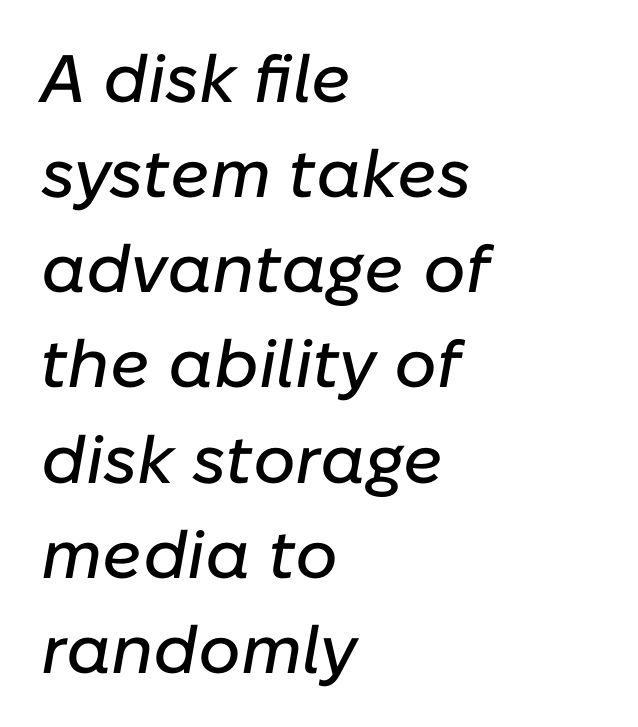
The image shows 67 px text type, italic (leaning right); set left-aligned, normal line spacing (1.42x), normal letter spacing, not underlined; low stroke contrast and a medium x-height.
